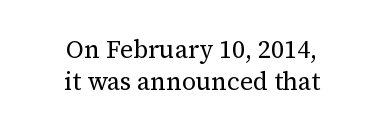
Q: Is the text bold? A: No.
Q: Is the text italic (slanted)? A: No, it is upright.
Q: Is the text underlined? A: No.
Q: How is the paragraph aligned? A: Centered.
Q: Is the spacing between letters normal or unusually wide? A: Normal.
Q: Is the spacing between lines tight, normal or loose? A: Normal.
